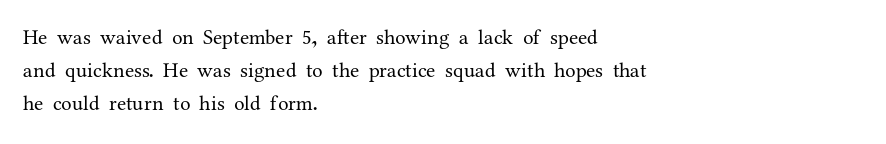
Q: Is the text bold? A: No.
Q: Is the text italic (slanted)? A: No, it is upright.
Q: Is the text underlined? A: No.
Q: How is the paragraph aligned? A: Left-aligned.
Q: Is the spacing between letters normal or unusually wide? A: Normal.
Q: Is the spacing between lines tight, normal or loose? A: Normal.
